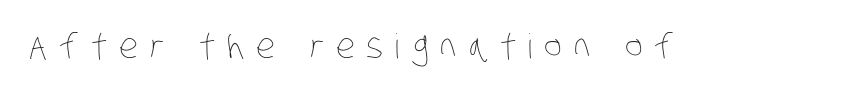
The image shows 34 px thin, condensed type; set unusually wide letter spacing (+0.35 em), not underlined; low stroke contrast and a large x-height.
